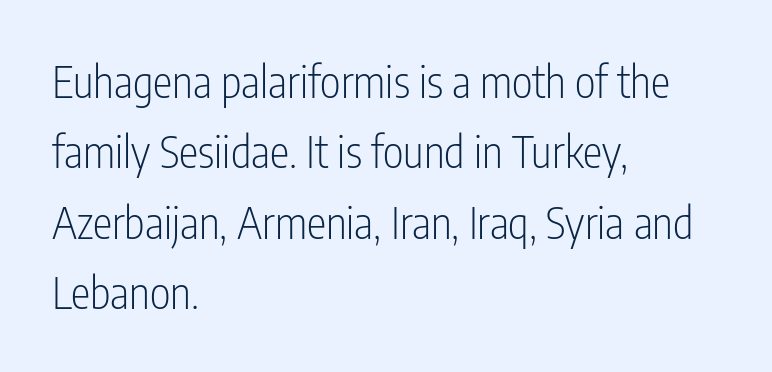
{"serif": "no", "italic": "no", "bold": "no", "weight": "light", "width": "condensed", "stroke_contrast": "low", "x_height": "medium", "monospaced": "no", "underline": "no", "align": "left", "line_spacing": "normal", "line_spacing_ratio": 1.6, "letter_spacing": "normal", "letter_spacing_em": 0.0, "glyph_px": 44}
